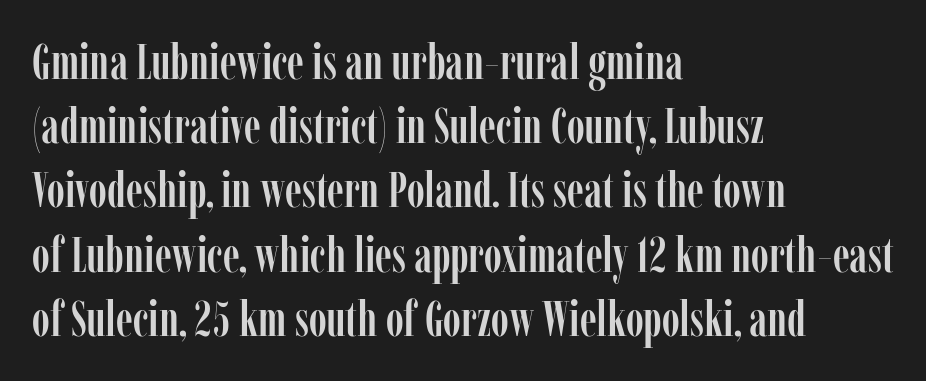
{"serif": "yes", "italic": "no", "width": "condensed", "stroke_contrast": "low", "x_height": "medium", "monospaced": "no", "underline": "no", "align": "left", "line_spacing": "normal", "line_spacing_ratio": 1.31, "letter_spacing": "normal", "letter_spacing_em": 0.0, "glyph_px": 49}
